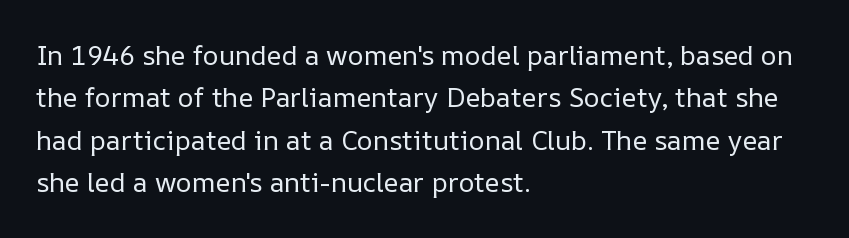
Characters follow at the spacing the type designer built in. Where is the straight margin? On the left. Weight: regular or lighter. Check the space under the baseline: it is left empty. Each new line begins a customary step beneath the previous one.
